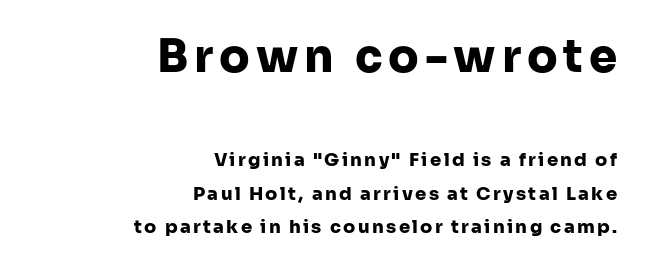
The image shows 45 px heavy sans-serif type, upright; set right-aligned, line spacing 1.87x, not underlined; the first (top) block is 2.5x larger; low stroke contrast and a medium x-height.
